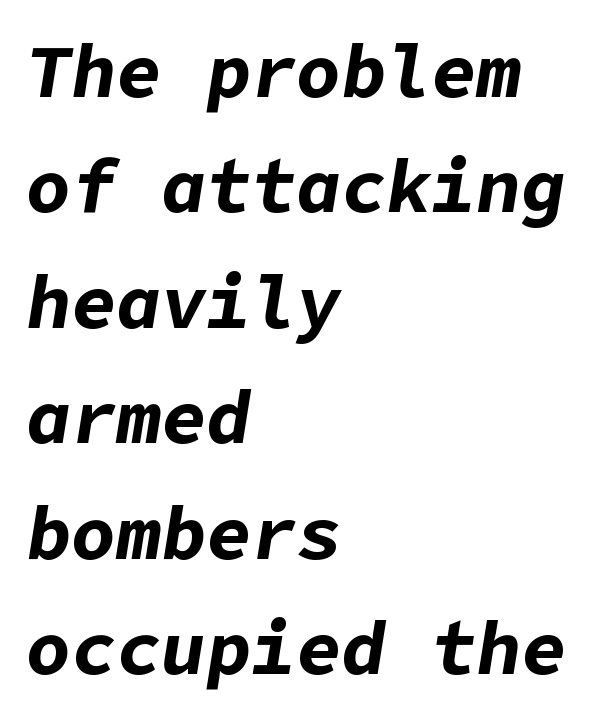
Q: Is the text bold? A: Yes.
Q: Is the text italic (slanted)? A: Yes, it leans right by about 9 degrees.
Q: Is the text underlined? A: No.
Q: How is the paragraph aligned? A: Left-aligned.
Q: Is the spacing between letters normal or unusually wide? A: Normal.
Q: Is the spacing between lines tight, normal or loose? A: Normal.
Q: Width (condensed, normal, or wide)? A: Normal.
Q: Stroke contrast? A: Low.
Q: x-height? A: Medium.
